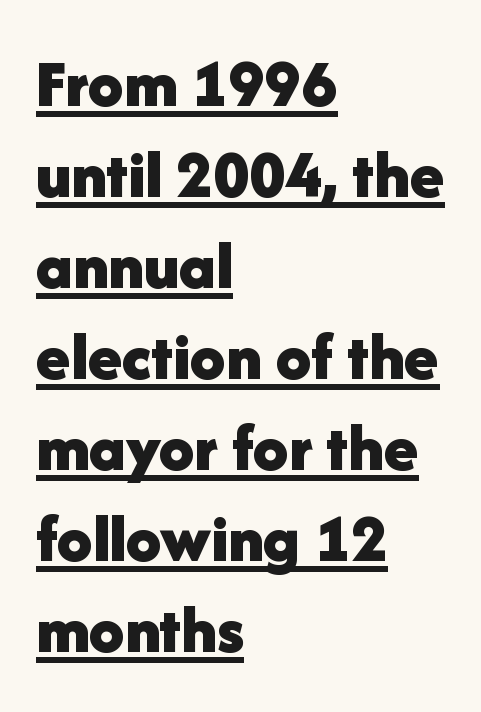
{"serif": "no", "italic": "no", "bold": "yes", "weight": "bold", "width": "normal", "stroke_contrast": "low", "x_height": "medium", "monospaced": "no", "underline": "yes", "align": "left", "line_spacing": "normal", "line_spacing_ratio": 1.3, "letter_spacing": "normal", "letter_spacing_em": 0.0, "glyph_px": 70}
